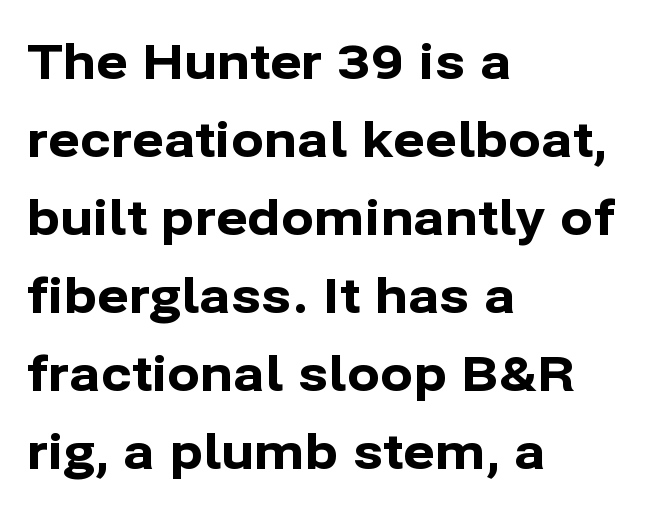
Q: Is the text bold? A: Yes.
Q: Is the text italic (slanted)? A: No, it is upright.
Q: Is the typeface a serif or a sans-serif typeface? A: Sans-serif.
Q: Is the text underlined? A: No.
Q: How is the paragraph aligned? A: Left-aligned.
Q: Is the spacing between letters normal or unusually wide? A: Normal.
Q: Is the spacing between lines tight, normal or loose? A: Normal.
Q: Width (condensed, normal, or wide)? A: Normal.
Q: Stroke contrast? A: Low.
Q: x-height? A: Medium.
Q: Monospaced? A: No.
